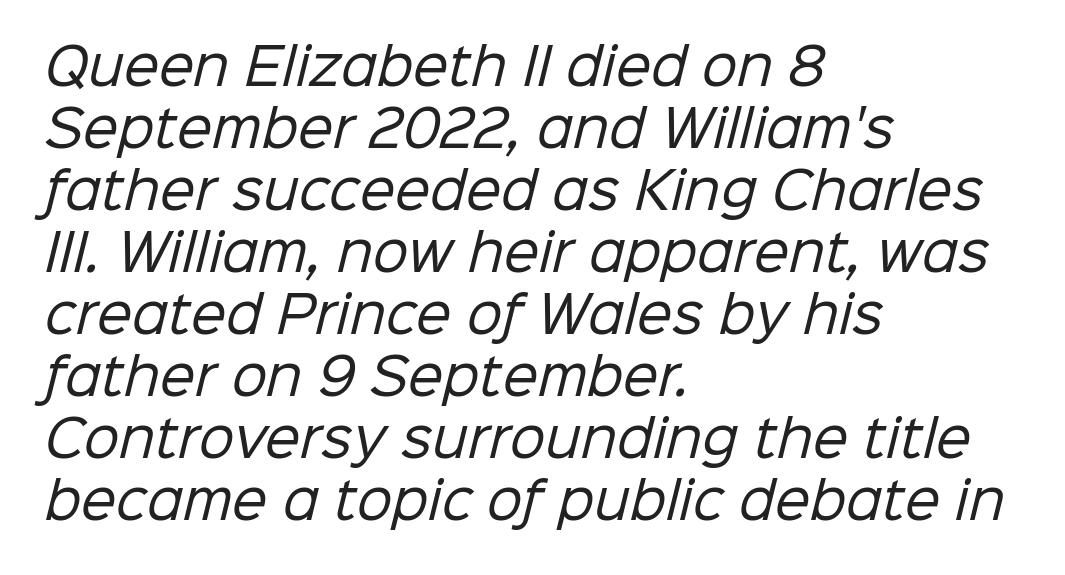
{"serif": "no", "bold": "no", "weight": "regular", "width": "normal", "stroke_contrast": "low", "x_height": "medium", "monospaced": "no", "underline": "no", "align": "left", "line_spacing_ratio": 1.24, "letter_spacing": "normal", "letter_spacing_em": 0.0, "glyph_px": 50}
